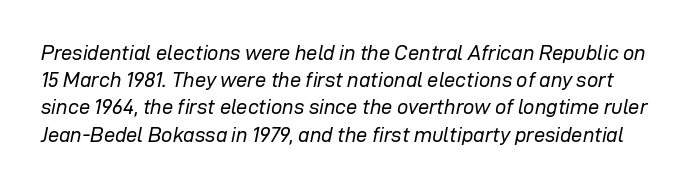
Q: Is the text bold? A: No.
Q: Is the text italic (slanted)? A: Yes, it leans right by about 12 degrees.
Q: Is the text underlined? A: No.
Q: Is the spacing between letters normal or unusually wide? A: Normal.
Q: Is the spacing between lines tight, normal or loose? A: Normal.
